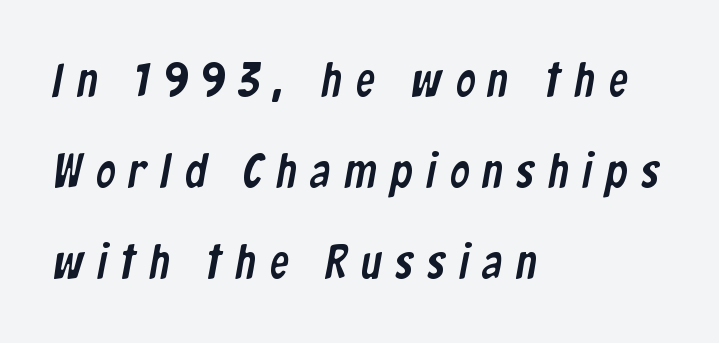
Q: Is the typeface a serif or a sans-serif typeface? A: Sans-serif.
Q: Is the text underlined? A: No.
Q: How is the paragraph aligned? A: Left-aligned.
Q: Is the spacing between letters normal or unusually wide? A: Unusually wide.
Q: Is the spacing between lines tight, normal or loose? A: Loose.
Q: Width (condensed, normal, or wide)? A: Condensed.
Q: Stroke contrast? A: Low.
Q: x-height? A: Medium.
Q: Monospaced? A: No.
